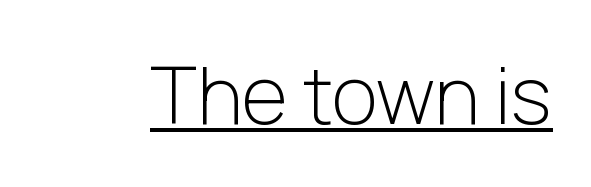
{"serif": "no", "italic": "no", "bold": "no", "weight": "light", "width": "normal", "stroke_contrast": "low", "x_height": "medium", "monospaced": "no", "underline": "yes", "letter_spacing": "normal", "letter_spacing_em": 0.0, "glyph_px": 79}
